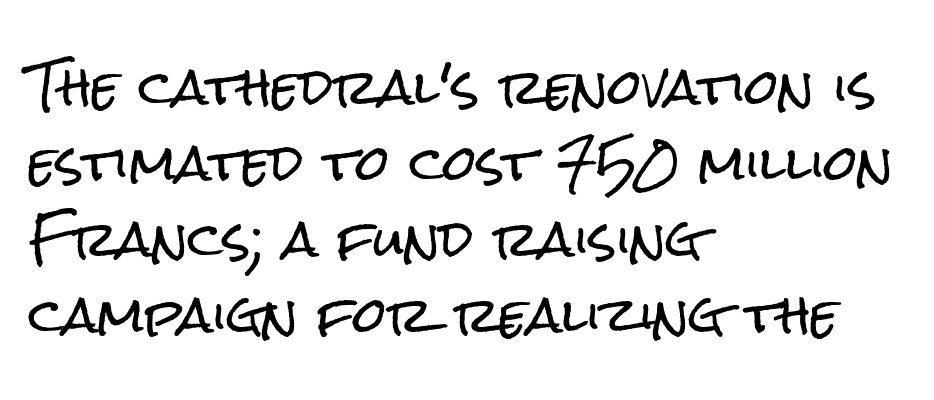
Check under the words: just untouched page. Letterform terminals end flat and unadorned throughout the passage. Tracking here is standard; glyphs follow each other at the usual distance. Characters remain perfectly vertical along every line. Line beginnings align vertically; line endings do not. Vertical spacing — default.
